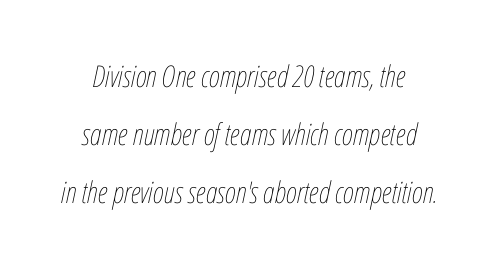
{"italic": "yes", "lean": "right", "slant_degrees": 12, "bold": "no", "weight": "thin", "width": "condensed", "stroke_contrast": "low", "x_height": "medium", "monospaced": "no", "underline": "no", "line_spacing": "loose", "line_spacing_ratio": 1.93, "letter_spacing": "normal", "letter_spacing_em": 0.0, "glyph_px": 30}
